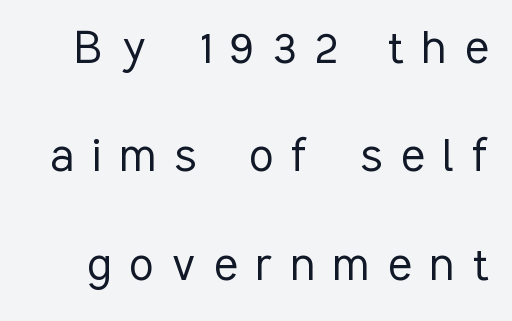
The image shows 55 px light, condensed sans-serif type, upright; set loose line spacing (1.97x), unusually wide letter spacing (+0.34 em), not underlined; low stroke contrast and a medium x-height.
